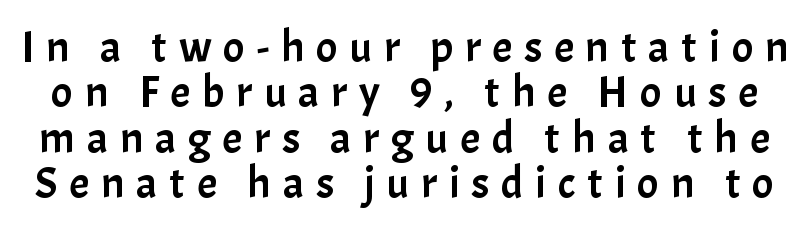
Q: Is the text italic (slanted)? A: No, it is upright.
Q: Is the typeface a serif or a sans-serif typeface? A: Sans-serif.
Q: Is the text underlined? A: No.
Q: Is the spacing between letters normal or unusually wide? A: Unusually wide.
Q: Is the spacing between lines tight, normal or loose? A: Tight.
Q: Width (condensed, normal, or wide)? A: Normal.
Q: Stroke contrast? A: Low.
Q: x-height? A: Medium.
Q: Monospaced? A: No.
